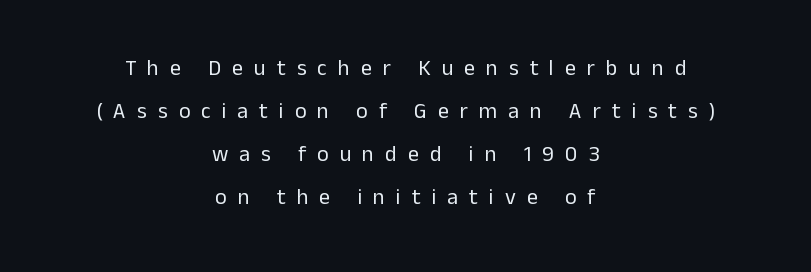
The image shows 22 px text type, upright; set centered, loose line spacing (1.96x), unusually wide letter spacing (+0.5 em), not underlined.
